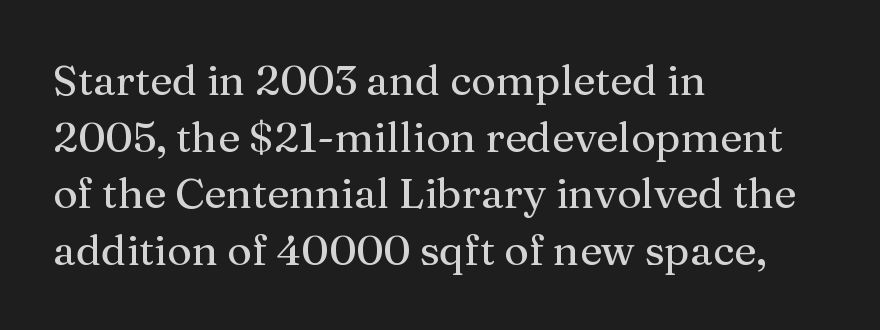
Underlining? Definitely not there. The lines in this sample share a left origin and differ only in where they stop. Nope, not italic — everything's standing straight. You could not count columns in this text — the font is proportionally spaced. This sample keeps an unexceptional amount of space between lines. The face used here is rendered with its standard letterfit.
